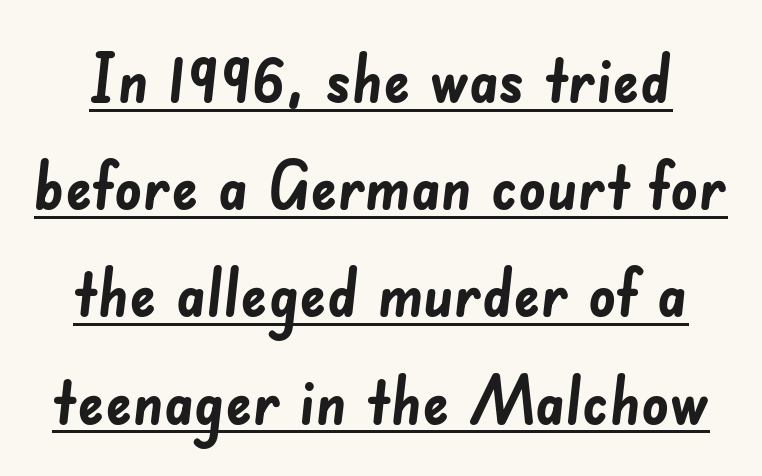
The image shows 67 px semibold sans-serif type; set normal line spacing (1.6x), normal letter spacing, underlined; low stroke contrast and a small x-height.
